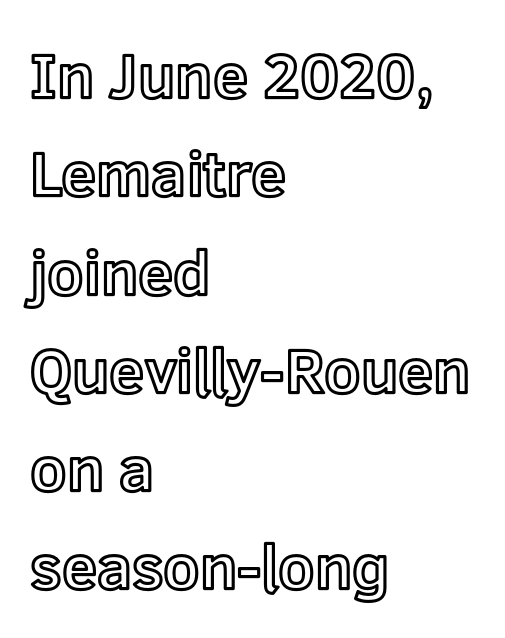
Does the leading feel generous? No, just average. Posture: vertical. Reading down the block, your eye returns to a fixed left position each line. Decoration check: the copy has no underline. What stands out about the letter spacing? Nothing — it is the standard amount. The letters advance in unequal steps, a hallmark of proportional type.
